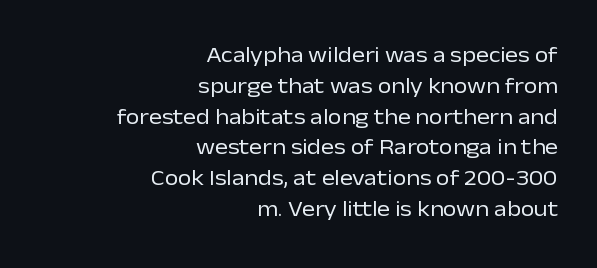
{"italic": "no", "bold": "no", "underline": "no", "align": "right", "line_spacing": "normal", "line_spacing_ratio": 1.4, "letter_spacing": "normal", "letter_spacing_em": 0.0, "glyph_px": 22}
